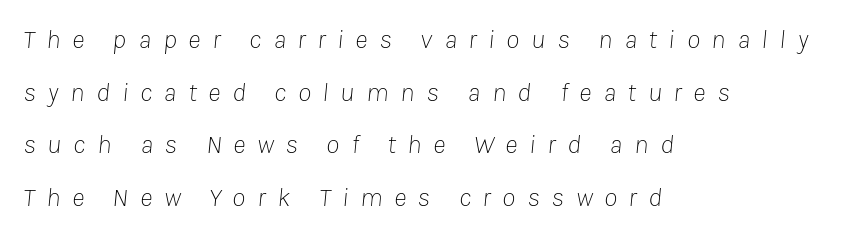
{"italic": "yes", "lean": "right", "slant_degrees": 8, "bold": "no", "underline": "no", "align": "left", "line_spacing": "loose", "line_spacing_ratio": 1.95, "letter_spacing": "wide", "letter_spacing_em": 0.43, "glyph_px": 27}
